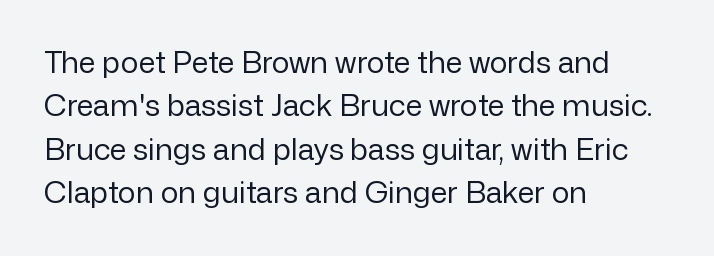
A student would call this left alignment; a typographer would say flush left, rag right. The face used here is proportionally spaced, like ordinary book or web type. Inter-character spacing is left at the font's built-in metrics. Summary of weight: not heavy and not bold. Note: no serifs on the glyphs.
